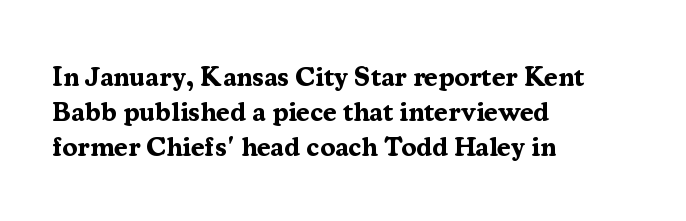
Q: Is the text bold? A: Yes.
Q: Is the text italic (slanted)? A: No, it is upright.
Q: Is the text underlined? A: No.
Q: How is the paragraph aligned? A: Left-aligned.
Q: Is the spacing between letters normal or unusually wide? A: Normal.
Q: Is the spacing between lines tight, normal or loose? A: Normal.
